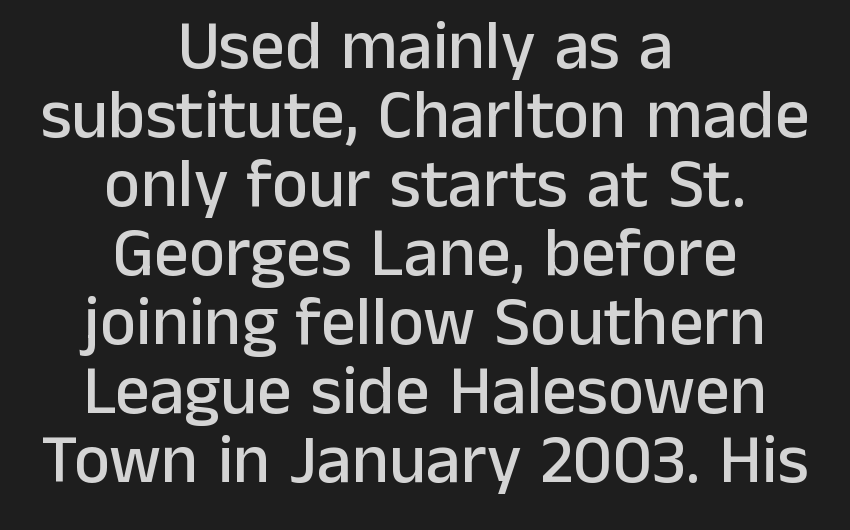
The image shows 69 px sans-serif type, upright; set centered, tight line spacing (1.0x), normal letter spacing, not underlined; low stroke contrast and a medium x-height.
